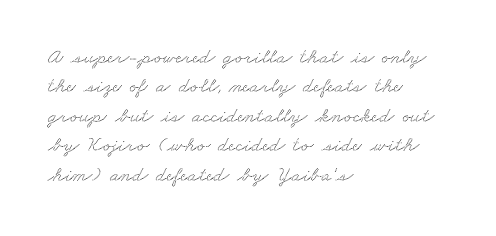
Check under the words: just untouched page. In terms of leading, this rendering sits right in the middle. The text block is weighted toward the left margin, trailing off unevenly rightward. Short note: letters normally spaced.
